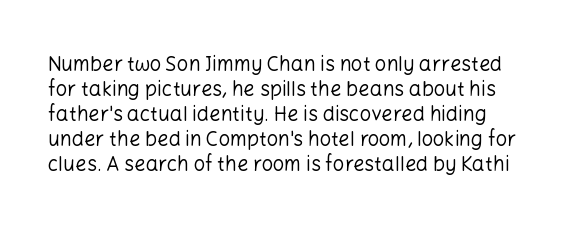
{"italic": "no", "bold": "no", "underline": "no", "line_spacing": "normal", "line_spacing_ratio": 1.25, "letter_spacing": "normal", "letter_spacing_em": 0.0, "glyph_px": 20}
